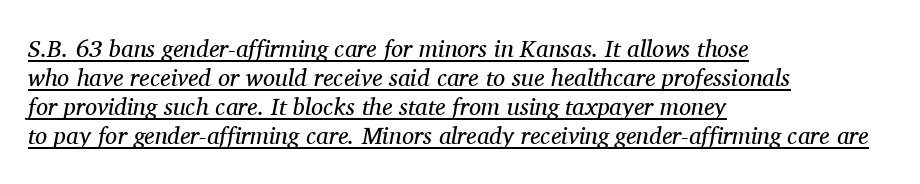
Emphasis-style slanted type is in use. The gaps between neighbouring characters are ordinary and unremarkable. The sample's only ornament is a line tracing under the words. Every row of glyphs begins at an identical x-position on the left.
